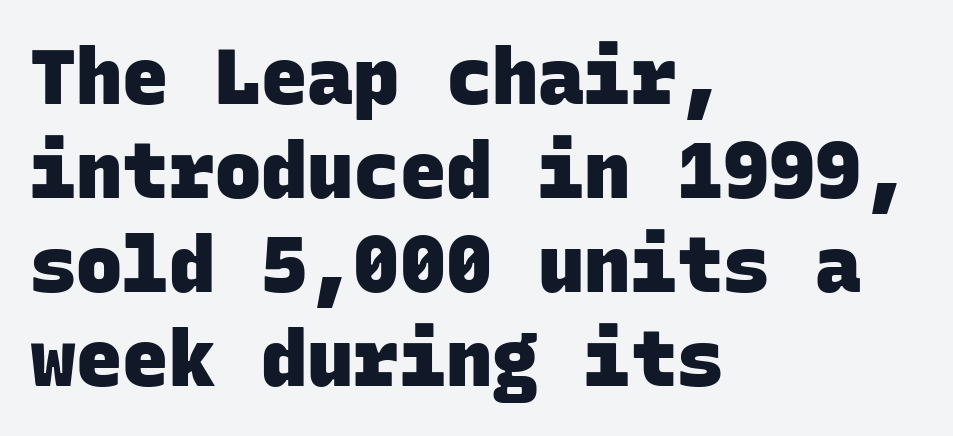
Typeset ragged right — the left edge is the straight one. Note: no serifs on the glyphs. The rendering uses typewriter-style spacing with identical character cells. How heavy is the stroke? Heavy — this is a bold. Clear beneath every line of the passage.
